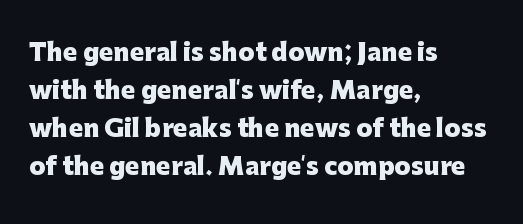
Q: Is the text bold? A: Yes.
Q: Is the text italic (slanted)? A: No, it is upright.
Q: Is the text underlined? A: No.
Q: How is the paragraph aligned? A: Left-aligned.
Q: Is the spacing between letters normal or unusually wide? A: Normal.
Q: Is the spacing between lines tight, normal or loose? A: Normal.
